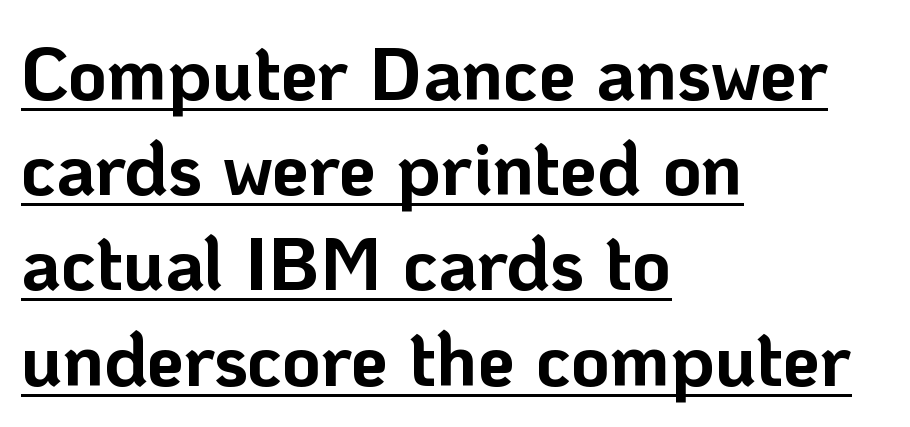
The passage is arranged the way most books set body copy — flush left. I'd describe the lettering as bold — thick and assertive. Nothing sits at the stroke ends, so this counts as sans-serif. Students, observe the line beneath the letters — that is underlining. The tracking reads as untouched default to a designer's eye. Every character sits straight up, as roman type does.
